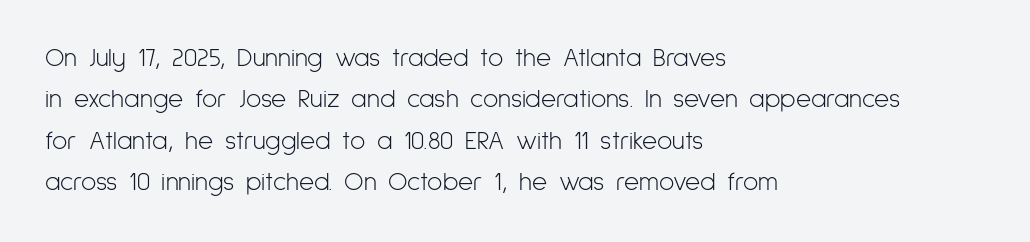
Q: Is the text bold? A: No.
Q: Is the text italic (slanted)? A: No, it is upright.
Q: Is the text underlined? A: No.
Q: How is the paragraph aligned? A: Left-aligned.
Q: Is the spacing between letters normal or unusually wide? A: Normal.
Q: Is the spacing between lines tight, normal or loose? A: Normal.
